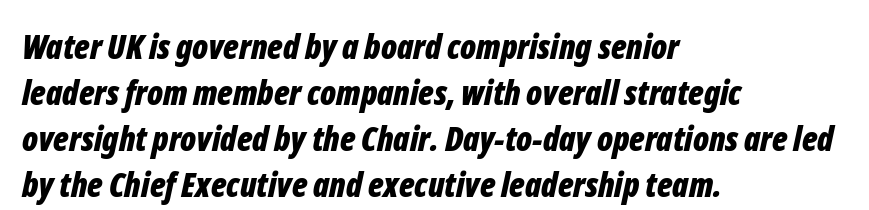
{"italic": "yes", "lean": "right", "slant_degrees": 12, "bold": "yes", "weight": "bold", "width": "condensed", "stroke_contrast": "low", "x_height": "medium", "monospaced": "no", "underline": "no", "align": "left", "line_spacing": "normal", "line_spacing_ratio": 1.35, "letter_spacing": "normal", "letter_spacing_em": 0.0, "glyph_px": 34}
